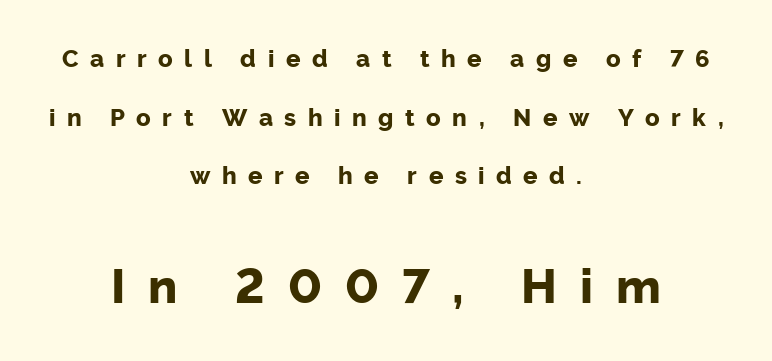
{"serif": "no", "italic": "no", "bold": "yes", "weight": "bold", "width": "normal", "stroke_contrast": "low", "x_height": "medium", "monospaced": "no", "underline": "no", "align": "center", "line_spacing": "loose", "line_spacing_ratio": 2.44, "letter_spacing": "wide", "letter_spacing_em": 0.48, "larger_block": "second", "size_ratio": 2.0, "glyph_px": 48}
